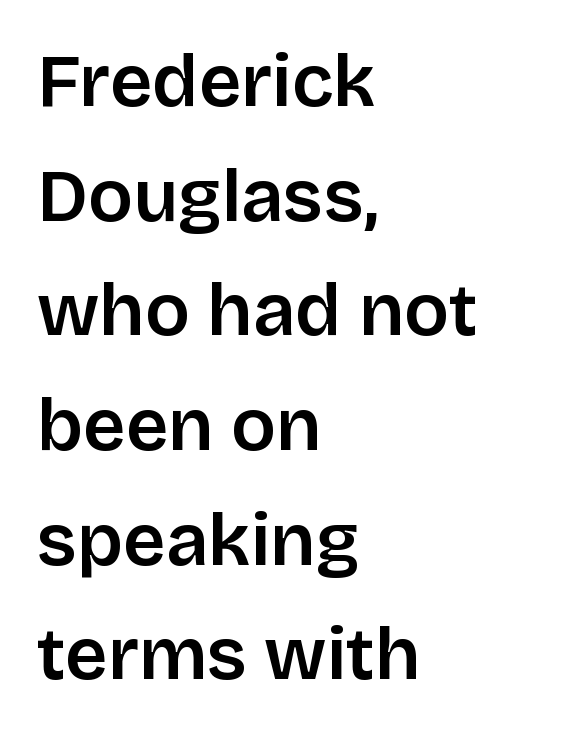
Q: Is the text italic (slanted)? A: No, it is upright.
Q: Is the typeface a serif or a sans-serif typeface? A: Sans-serif.
Q: Is the text underlined? A: No.
Q: How is the paragraph aligned? A: Left-aligned.
Q: Is the spacing between letters normal or unusually wide? A: Normal.
Q: Is the spacing between lines tight, normal or loose? A: Normal.
Q: Width (condensed, normal, or wide)? A: Normal.
Q: Stroke contrast? A: Low.
Q: x-height? A: Large.
Q: Monospaced? A: No.
